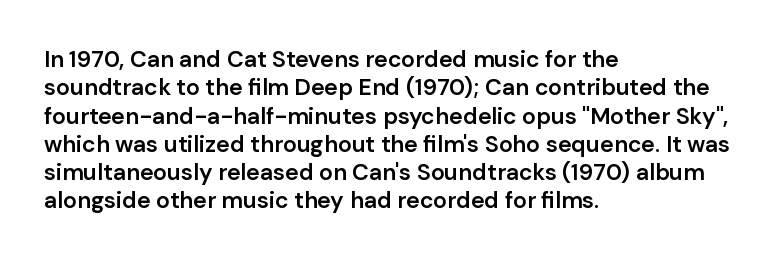
The image shows 23 px text type, upright; set left-aligned, line spacing 1.23x, normal letter spacing, not underlined.
